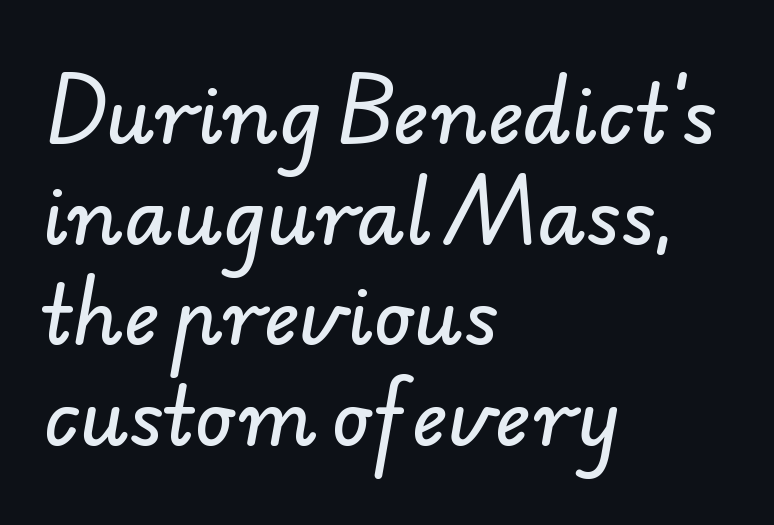
Q: Is the typeface a serif or a sans-serif typeface? A: Sans-serif.
Q: Is the text underlined? A: No.
Q: How is the paragraph aligned? A: Left-aligned.
Q: Is the spacing between letters normal or unusually wide? A: Normal.
Q: Is the spacing between lines tight, normal or loose? A: Normal.
Q: Width (condensed, normal, or wide)? A: Normal.
Q: Stroke contrast? A: Low.
Q: x-height? A: Small.
Q: Monospaced? A: No.
